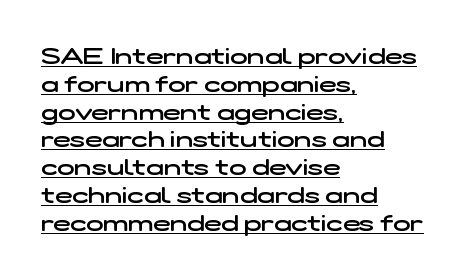
This is moderately heavy type, rendered in semibold. Decoration check: the copy is underlined. Leftover space on each line is placed entirely after the last word. Letter spacing: default.
